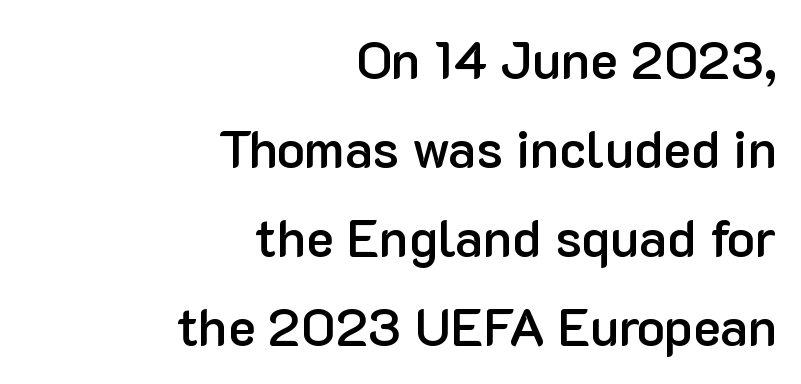
{"serif": "no", "italic": "no", "bold": "semi", "weight": "semibold", "width": "normal", "stroke_contrast": "low", "x_height": "medium", "monospaced": "no", "underline": "no", "align": "right", "line_spacing_ratio": 1.71, "letter_spacing": "normal", "letter_spacing_em": 0.0, "glyph_px": 52}
